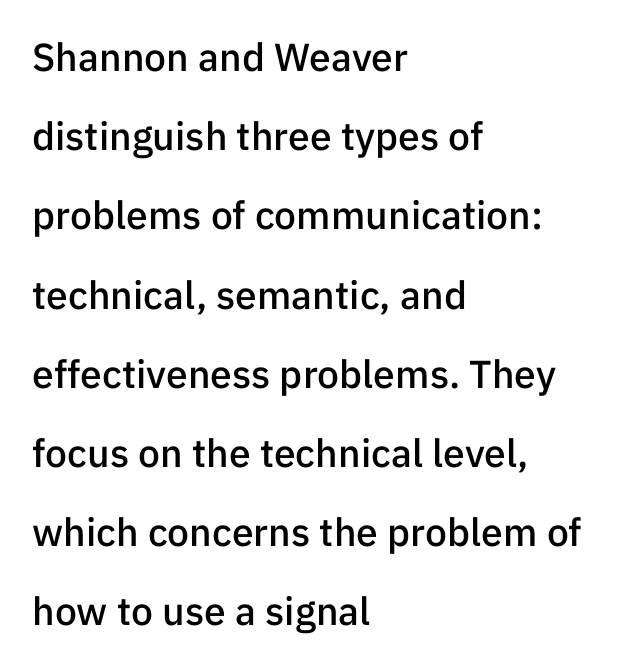
{"serif": "no", "italic": "no", "bold": "semi", "weight": "semibold", "width": "normal", "stroke_contrast": "low", "x_height": "medium", "monospaced": "no", "underline": "no", "align": "left", "line_spacing": "loose", "line_spacing_ratio": 2.03, "letter_spacing": "normal", "letter_spacing_em": 0.0, "glyph_px": 39}
